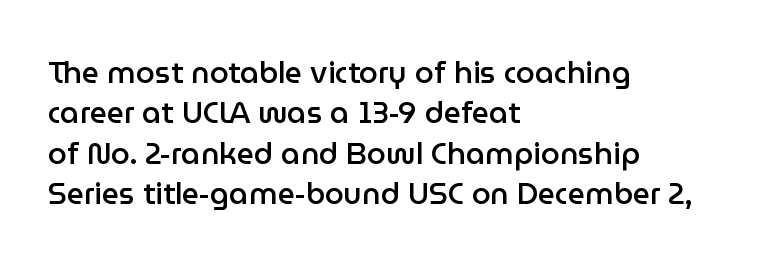
{"serif": "no", "italic": "no", "bold": "semi", "weight": "semibold", "width": "normal", "stroke_contrast": "low", "x_height": "medium", "monospaced": "no", "underline": "no", "align": "left", "line_spacing": "normal", "line_spacing_ratio": 1.35, "letter_spacing": "normal", "letter_spacing_em": 0.0, "glyph_px": 30}
